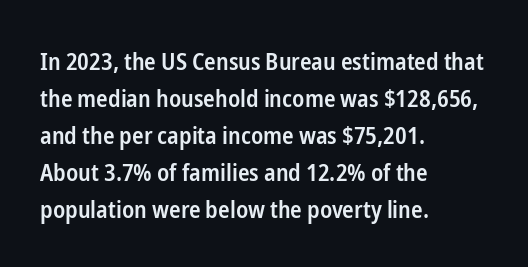
{"italic": "no", "bold": "semi", "underline": "no", "align": "left", "line_spacing": "normal", "line_spacing_ratio": 1.54, "letter_spacing": "normal", "letter_spacing_em": 0.0, "glyph_px": 24}
